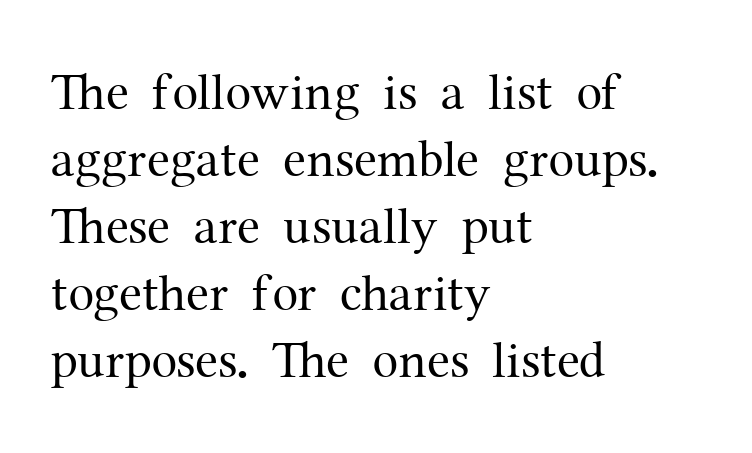
The image shows 52 px regular-weight serif type, upright; set left-aligned, normal line spacing (1.29x), normal letter spacing, not underlined; medium stroke contrast and a medium x-height.
